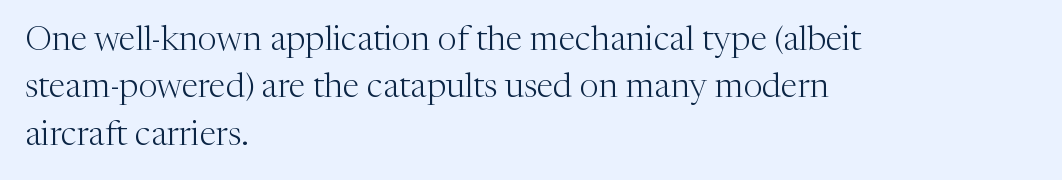
{"serif": "yes", "italic": "no", "bold": "no", "weight": "light", "width": "normal", "stroke_contrast": "medium", "x_height": "medium", "monospaced": "no", "underline": "no", "align": "left", "line_spacing": "normal", "line_spacing_ratio": 1.39, "letter_spacing": "normal", "letter_spacing_em": 0.0, "glyph_px": 34}
